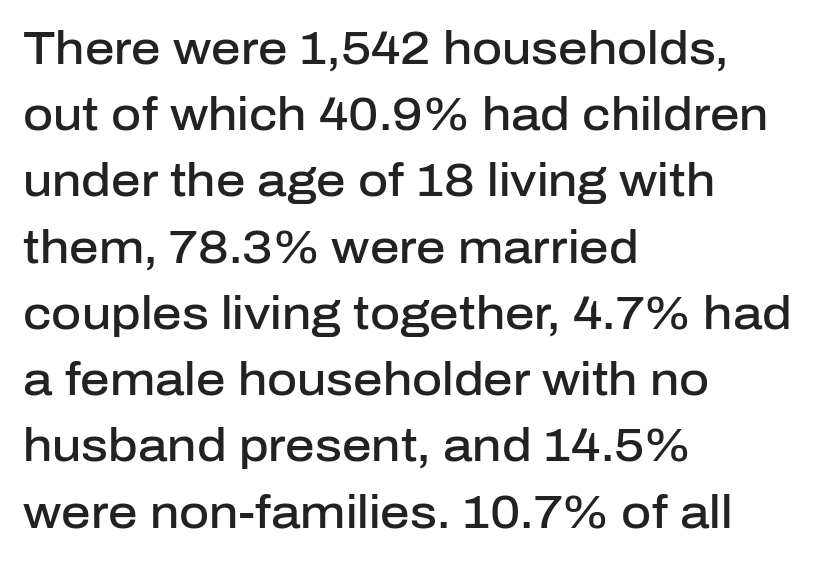
Q: Is the text bold? A: Semi-bold.
Q: Is the text italic (slanted)? A: No, it is upright.
Q: Is the typeface a serif or a sans-serif typeface? A: Sans-serif.
Q: Is the text underlined? A: No.
Q: How is the paragraph aligned? A: Left-aligned.
Q: Is the spacing between letters normal or unusually wide? A: Normal.
Q: Is the spacing between lines tight, normal or loose? A: Normal.
Q: Width (condensed, normal, or wide)? A: Normal.
Q: Stroke contrast? A: Low.
Q: x-height? A: Medium.
Q: Monospaced? A: No.
